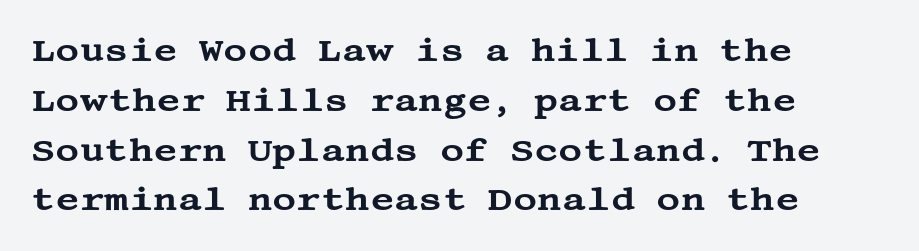
Regular leading. Type without underlining. Look at the bottom of the vertical strokes: they flare into serifs here. All the whitespace from short lines collects on the right. Notice how the stems are strictly vertical — no italics here.
